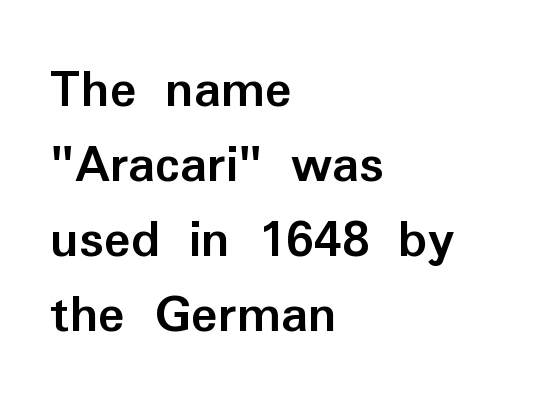
{"serif": "no", "italic": "no", "bold": "yes", "weight": "semibold", "width": "normal", "stroke_contrast": "low", "x_height": "medium", "monospaced": "no", "underline": "no", "align": "left", "line_spacing": "normal", "line_spacing_ratio": 1.34, "letter_spacing": "normal", "letter_spacing_em": 0.0, "glyph_px": 56}
